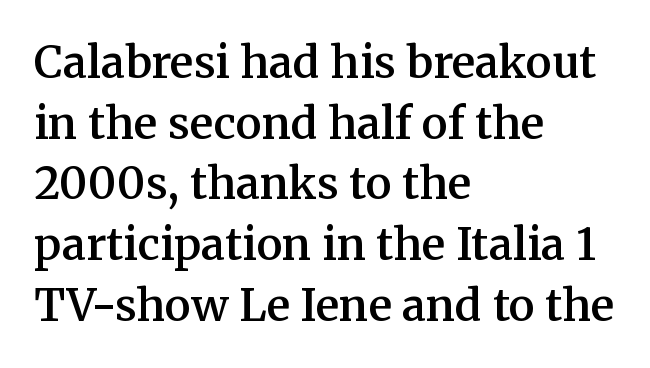
Q: Is the text bold? A: Semi-bold.
Q: Is the text italic (slanted)? A: No, it is upright.
Q: Is the typeface a serif or a sans-serif typeface? A: Serif.
Q: Is the text underlined? A: No.
Q: How is the paragraph aligned? A: Left-aligned.
Q: Is the spacing between letters normal or unusually wide? A: Normal.
Q: Is the spacing between lines tight, normal or loose? A: Normal.
Q: Width (condensed, normal, or wide)? A: Normal.
Q: Stroke contrast? A: Medium.
Q: x-height? A: Medium.
Q: Monospaced? A: No.
